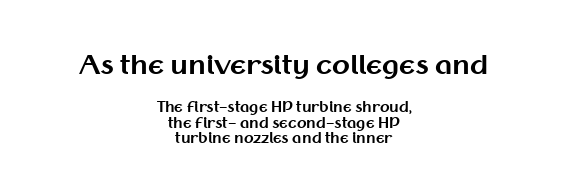
Q: Is the text bold? A: Yes.
Q: Is the text italic (slanted)? A: No, it is upright.
Q: Is the text underlined? A: No.
Q: How is the paragraph aligned? A: Centered.
Q: Is the spacing between letters normal or unusually wide? A: Normal.
Q: Is the spacing between lines tight, normal or loose? A: Tight.
Q: Which block of text is set in a larger size, the first (top) or the second (bottom)? A: The first (top) one.
